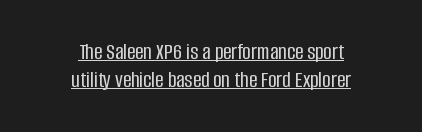
{"italic": "no", "underline": "yes", "align": "center", "line_spacing_ratio": 1.21, "letter_spacing": "normal", "letter_spacing_em": 0.0, "glyph_px": 23}
